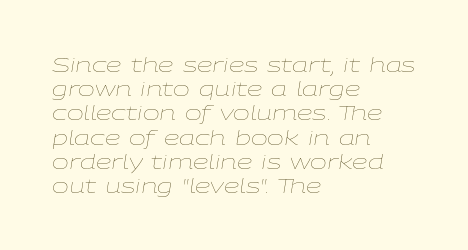
{"italic": "yes", "lean": "right", "slant_degrees": 9, "bold": "no", "underline": "no", "align": "left", "line_spacing_ratio": 1.21, "letter_spacing": "normal", "letter_spacing_em": 0.0, "glyph_px": 20}
